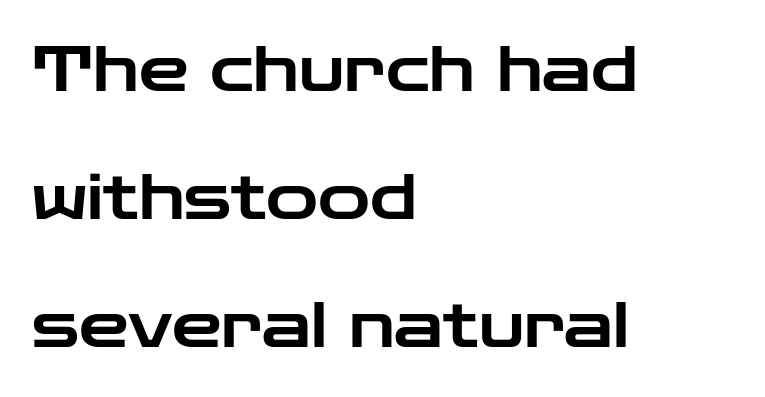
The type family on display is of the sans-serif kind. The tracking reads as untouched default to a designer's eye. Bare-footed words on every line. This rendering uses left alignment, leaving the right contour irregular. Each new line begins a long way beneath the previous one.
